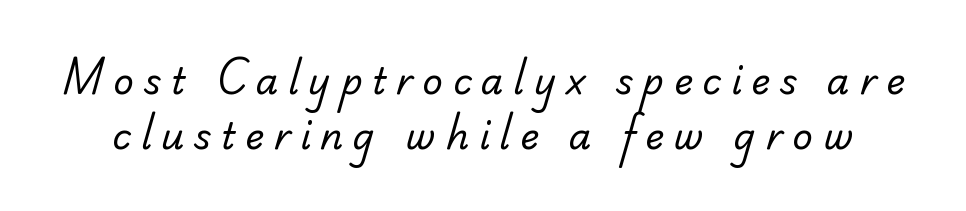
Q: Is the text bold? A: No.
Q: Is the typeface a serif or a sans-serif typeface? A: Sans-serif.
Q: Is the text underlined? A: No.
Q: Is the spacing between letters normal or unusually wide? A: Unusually wide.
Q: Is the spacing between lines tight, normal or loose? A: Normal.
Q: Width (condensed, normal, or wide)? A: Normal.
Q: Stroke contrast? A: Low.
Q: x-height? A: Small.
Q: Monospaced? A: No.
